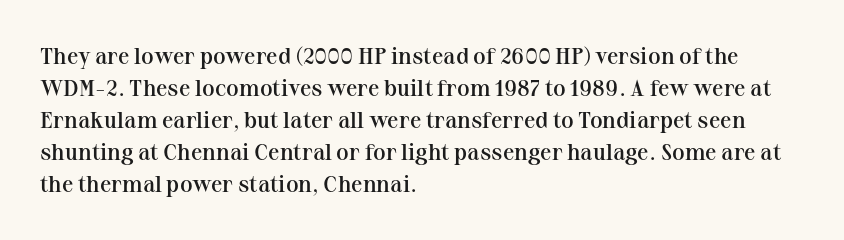
Compared with an ordinary text face, these strokes are moderately heavier — a semibold. Unlike italic type, these characters show no tilt at all. The leading is moderate, giving the passage an even texture. No extra tracking has been applied to these lines.
